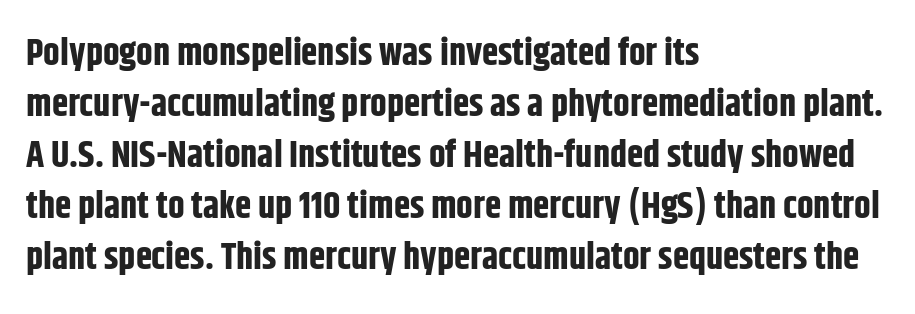
The image shows 37 px bold, condensed sans-serif type, upright; set left-aligned, normal line spacing (1.38x), normal letter spacing, not underlined; low stroke contrast and a large x-height.
